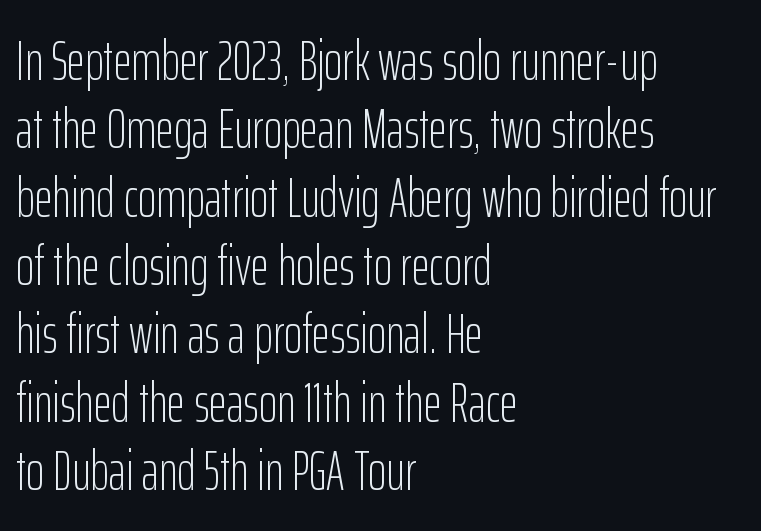
The letters advance in unequal steps, a hallmark of proportional type. Bold? No — there's no thickening of the strokes. A bare baseline throughout the passage. In terms of posture, this sample is upright. These lines keep a tight, regular rhythm from letter to letter.
